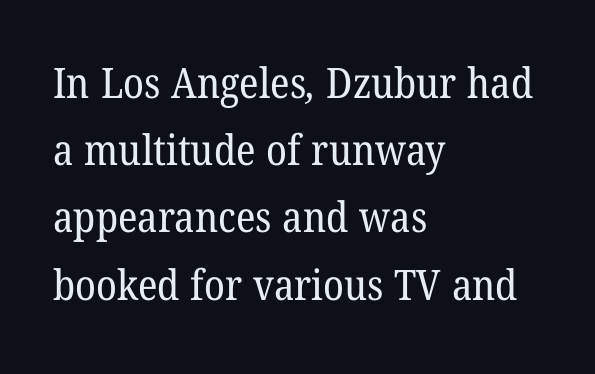
{"serif": "yes", "bold": "no", "weight": "regular", "width": "normal", "stroke_contrast": "low", "x_height": "medium", "monospaced": "no", "underline": "no", "align": "left", "line_spacing": "normal", "line_spacing_ratio": 1.6, "letter_spacing": "normal", "letter_spacing_em": 0.0, "glyph_px": 42}
